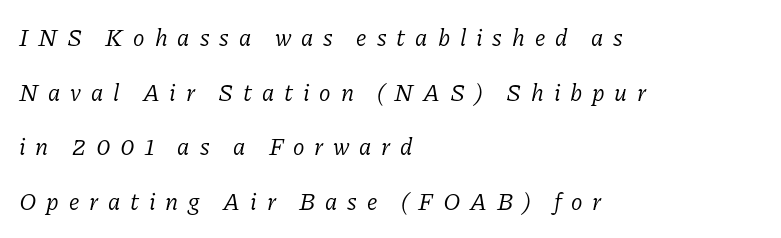
The image shows 24 px text type, italic (leaning right); set left-aligned, loose line spacing (2.28x), unusually wide letter spacing (+0.41 em), not underlined.
